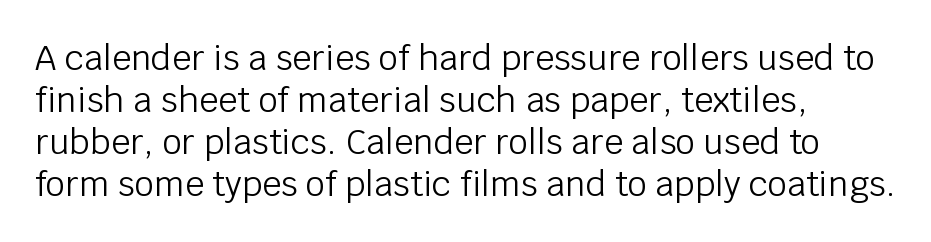
The image shows 34 px light sans-serif type, upright; set left-aligned, line spacing 1.24x, normal letter spacing, not underlined; low stroke contrast and a large x-height.
